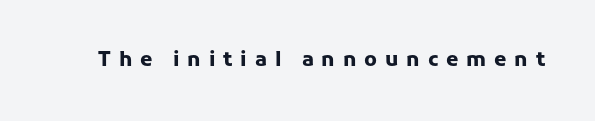
Q: Is the text bold? A: Yes.
Q: Is the text italic (slanted)? A: No, it is upright.
Q: Is the text underlined? A: No.
Q: Is the spacing between letters normal or unusually wide? A: Unusually wide.
